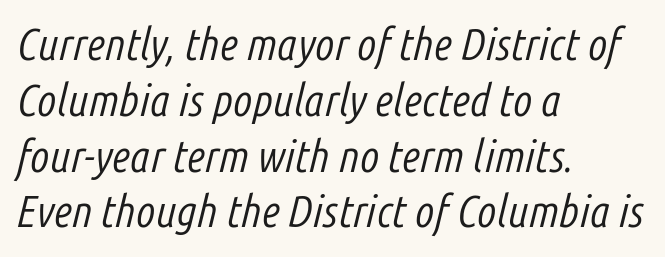
The image shows 45 px light, condensed type, italic (leaning right); set left-aligned, line spacing 1.24x, normal letter spacing, not underlined; low stroke contrast and a medium x-height.
